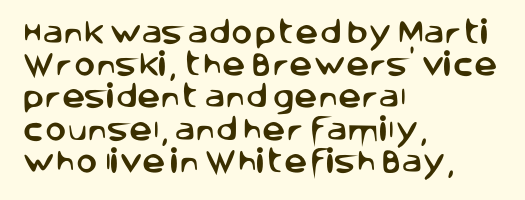
{"italic": "no", "underline": "no", "align": "left", "line_spacing_ratio": 1.24, "letter_spacing": "normal", "letter_spacing_em": 0.0, "glyph_px": 26}
